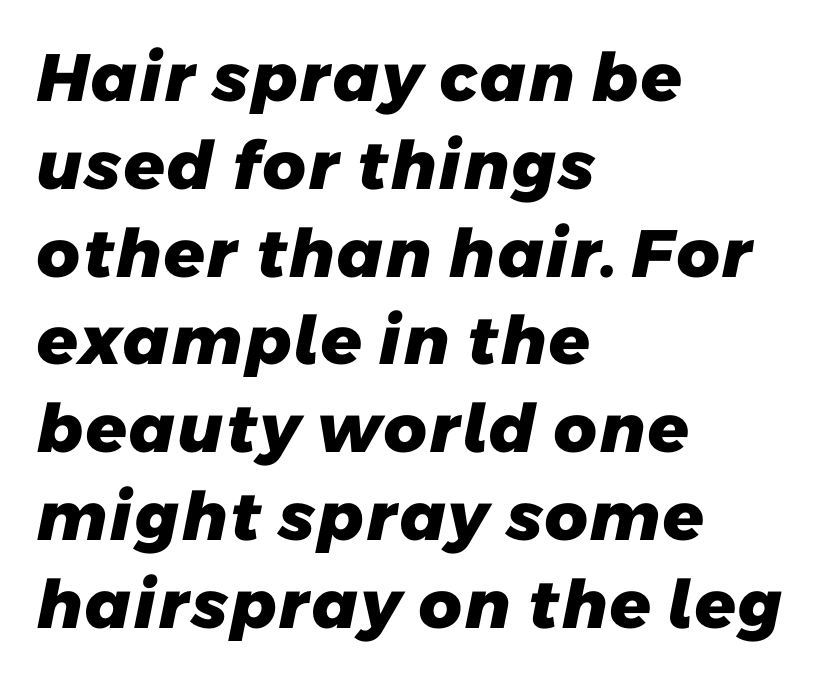
{"serif": "no", "bold": "yes", "weight": "heavy", "width": "normal", "stroke_contrast": "low", "x_height": "medium", "monospaced": "no", "underline": "no", "align": "left", "line_spacing": "normal", "line_spacing_ratio": 1.31, "letter_spacing": "normal", "letter_spacing_em": 0.0, "glyph_px": 67}
